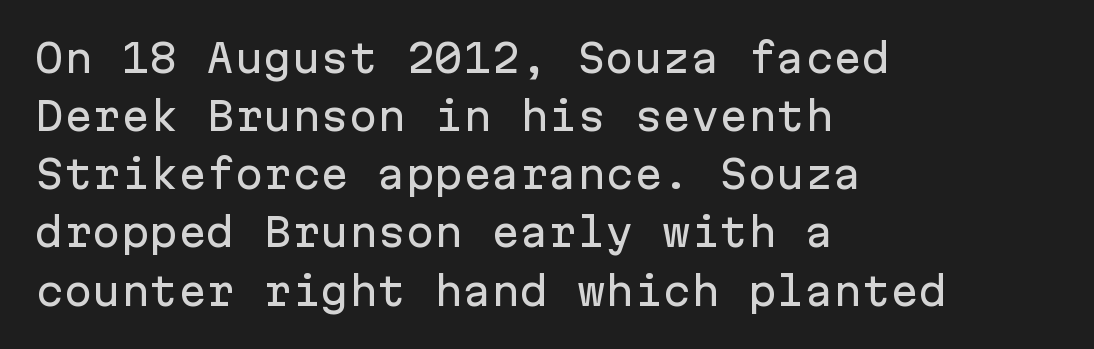
{"serif": "no", "italic": "no", "width": "normal", "stroke_contrast": "low", "x_height": "medium", "monospaced": "yes", "underline": "no", "align": "left", "line_spacing": "normal", "line_spacing_ratio": 1.53, "letter_spacing": "normal", "letter_spacing_em": 0.0, "glyph_px": 38}
